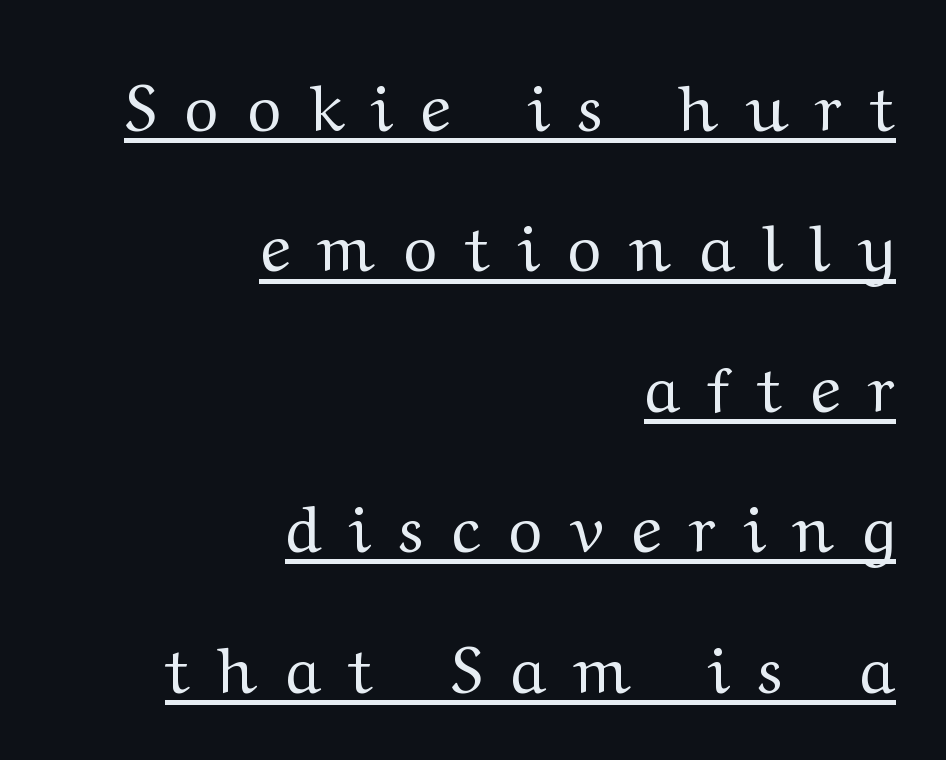
Yep, those are serifs on the letters. Baseline-to-baseline distance is far greater than the letter height. Each word looks stretched out because of the extra space between its letters. Is the type heavy? It reads as light-to-regular instead. The specimen includes a rule beneath the text block's lines. Which margin do the lines hug? The right one — the left edge is uneven.
